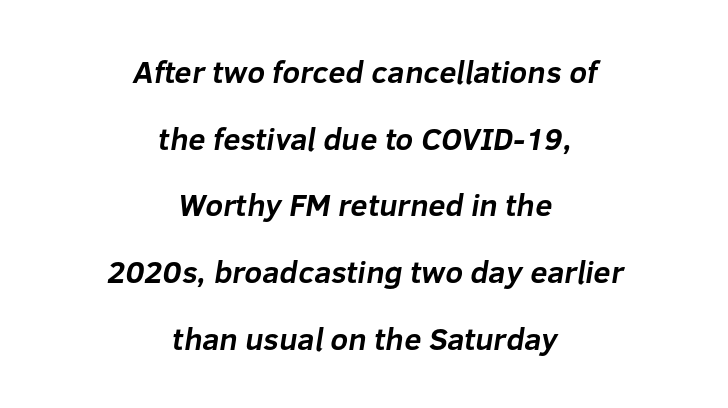
{"serif": "no", "bold": "yes", "weight": "bold", "width": "normal", "stroke_contrast": "low", "x_height": "medium", "monospaced": "no", "underline": "no", "align": "center", "line_spacing": "loose", "line_spacing_ratio": 2.15, "letter_spacing": "normal", "letter_spacing_em": 0.0, "glyph_px": 31}
